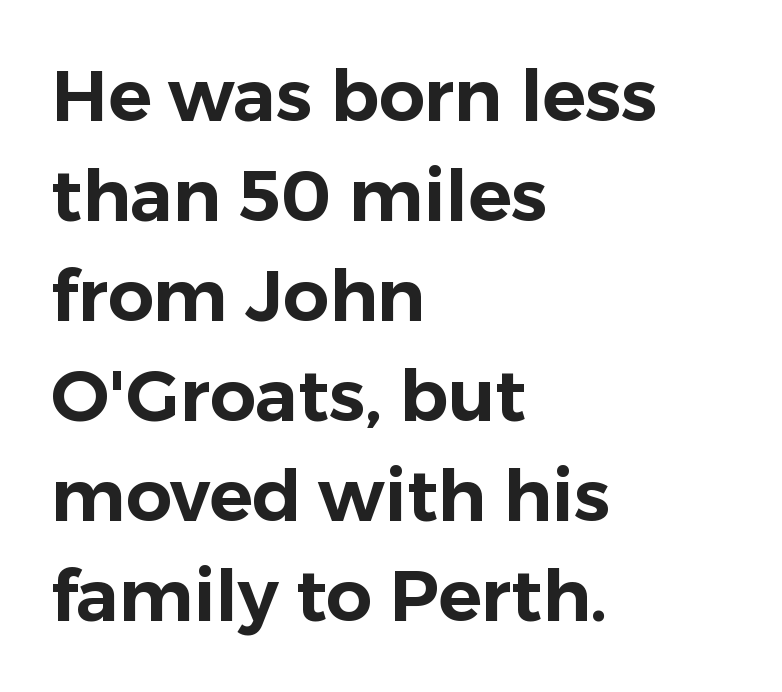
The image shows 72 px sans-serif type, upright; set left-aligned, normal line spacing (1.39x), normal letter spacing, not underlined; low stroke contrast and a medium x-height.
